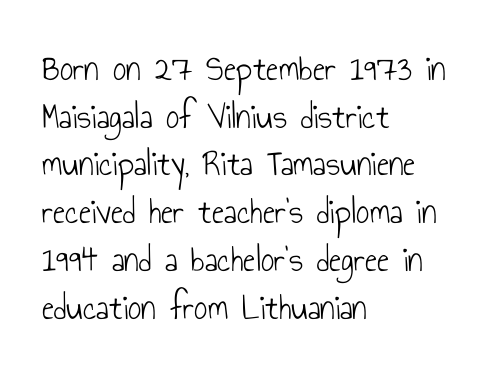
{"serif": "no", "italic": "no", "bold": "no", "weight": "light", "width": "condensed", "stroke_contrast": "low", "x_height": "small", "monospaced": "no", "underline": "no", "align": "left", "line_spacing": "normal", "line_spacing_ratio": 1.29, "letter_spacing": "normal", "letter_spacing_em": 0.0, "glyph_px": 37}
